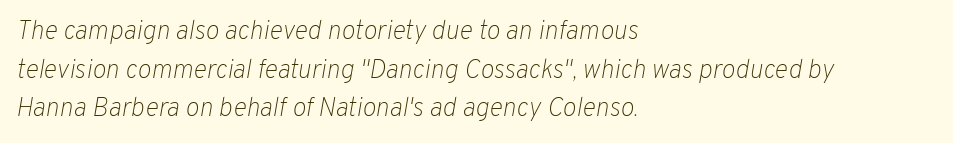
The image shows 26 px text type, italic (leaning right); set left-aligned, normal line spacing (1.49x), normal letter spacing, not underlined.
